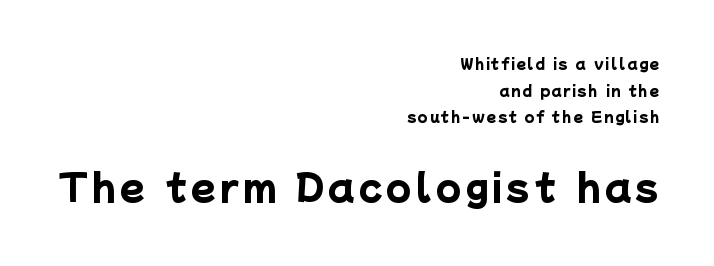
Q: Is the text bold? A: Yes.
Q: Is the typeface a serif or a sans-serif typeface? A: Sans-serif.
Q: Is the text underlined? A: No.
Q: How is the paragraph aligned? A: Right-aligned.
Q: Is the spacing between lines tight, normal or loose? A: Loose.
Q: Which block of text is set in a larger size, the first (top) or the second (bottom)? A: The second (bottom) one.
Q: Width (condensed, normal, or wide)? A: Normal.
Q: Stroke contrast? A: Low.
Q: x-height? A: Medium.
Q: Monospaced? A: No.
